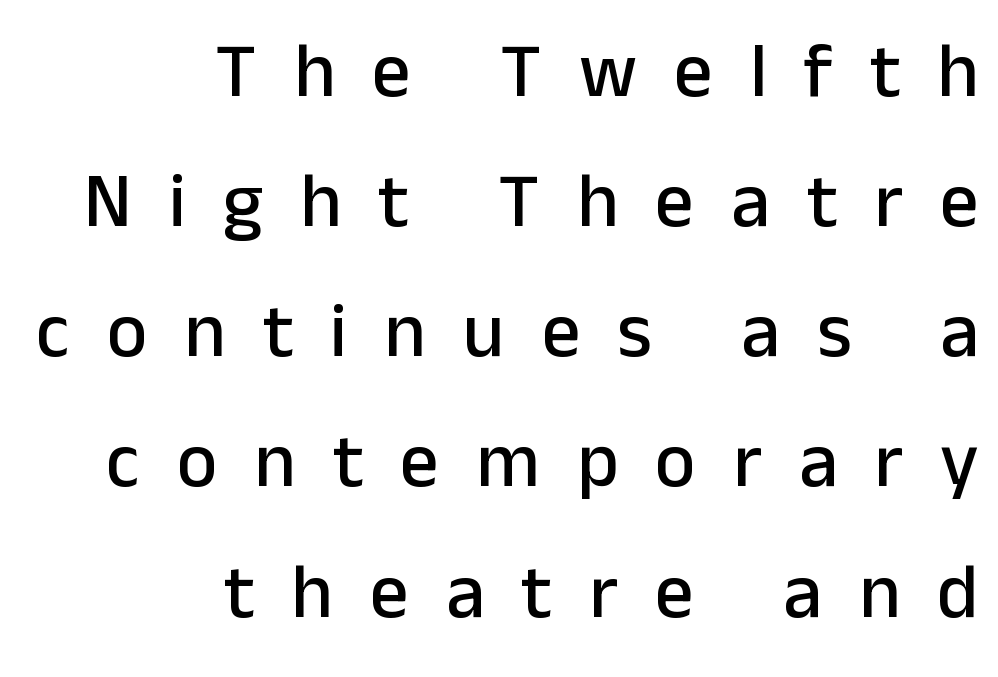
Q: Is the text italic (slanted)? A: No, it is upright.
Q: Is the typeface a serif or a sans-serif typeface? A: Sans-serif.
Q: Is the text underlined? A: No.
Q: How is the paragraph aligned? A: Right-aligned.
Q: Is the spacing between letters normal or unusually wide? A: Unusually wide.
Q: Is the spacing between lines tight, normal or loose? A: Normal.
Q: Width (condensed, normal, or wide)? A: Normal.
Q: Stroke contrast? A: Low.
Q: x-height? A: Medium.
Q: Monospaced? A: No.
